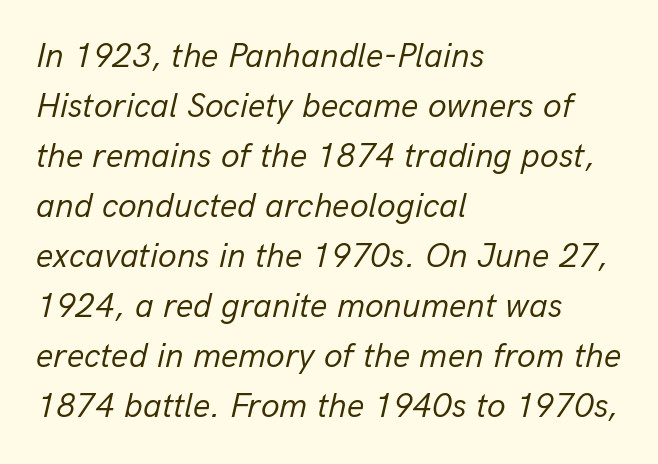
The image shows 34 px regular-weight type, italic (leaning right); set left-aligned, normal line spacing (1.47x), normal letter spacing, not underlined; low stroke contrast and a medium x-height.
